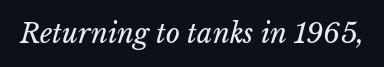
An italicized treatment has been applied to the whole sample. Characters follow at the spacing the type designer built in. The space directly below the letters is spotless. Letters have the restrained weight of plain body copy at most.
